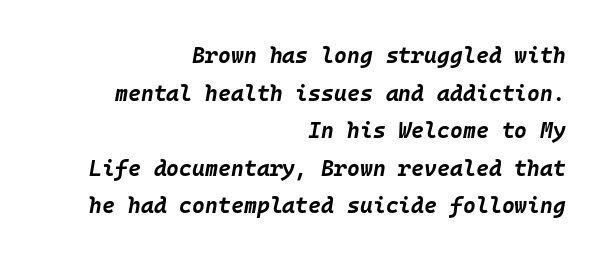
Q: Is the text bold? A: Yes.
Q: Is the text italic (slanted)? A: Yes, it leans right by about 10 degrees.
Q: Is the text underlined? A: No.
Q: How is the paragraph aligned? A: Right-aligned.
Q: Is the spacing between letters normal or unusually wide? A: Normal.
